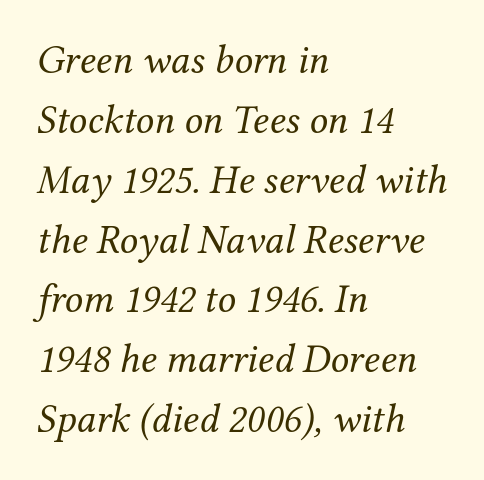
Q: Is the text bold? A: No.
Q: Is the text italic (slanted)? A: Yes, it leans right by about 12 degrees.
Q: Is the typeface a serif or a sans-serif typeface? A: Serif.
Q: Is the text underlined? A: No.
Q: How is the paragraph aligned? A: Left-aligned.
Q: Is the spacing between letters normal or unusually wide? A: Normal.
Q: Is the spacing between lines tight, normal or loose? A: Normal.
Q: Width (condensed, normal, or wide)? A: Normal.
Q: Stroke contrast? A: Medium.
Q: x-height? A: Medium.
Q: Monospaced? A: No.
